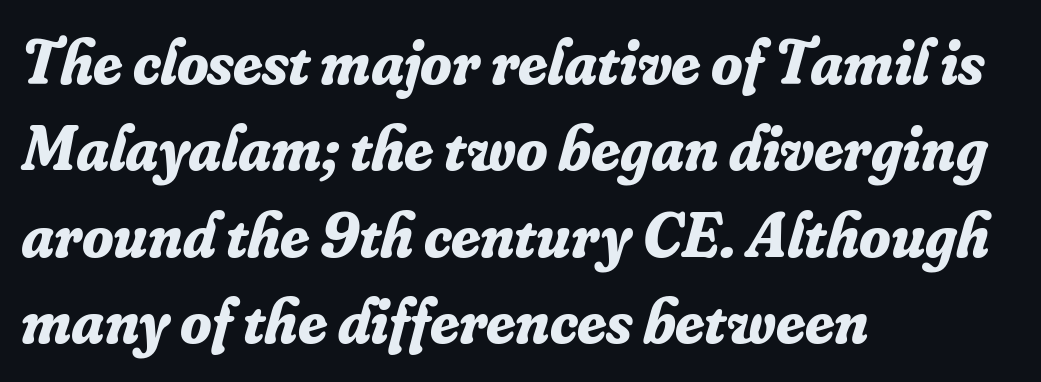
The image shows 64 px bold serif type, italic (leaning right); set left-aligned, normal line spacing (1.35x), normal letter spacing, not underlined; low stroke contrast and a small x-height.
